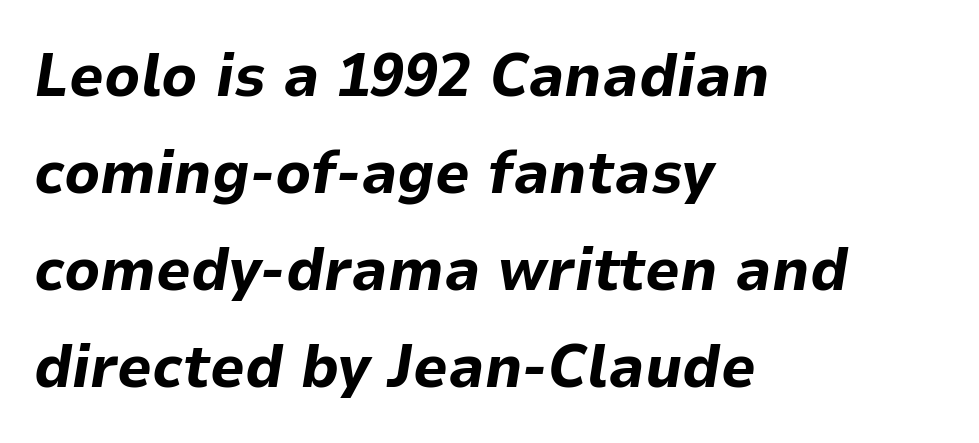
Look at the stroke-to-counter ratio: heavy, a bold. Visually the block forms a straight wall on the left and a jagged coastline on the right. The letters are slanted; this is an italic face. The lines sit at an ordinary, default distance from one another. A typesetter would call this proportional, since set widths differ per character. The zone under the glyphs is completely vacant.
